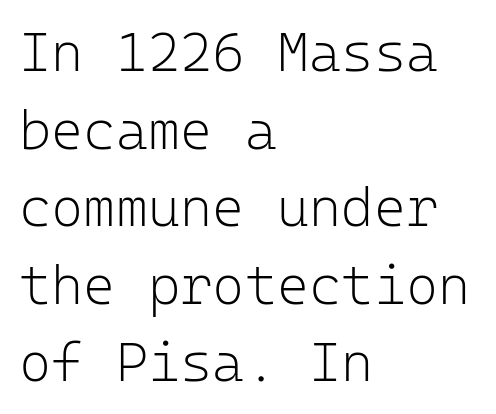
{"serif": "no", "italic": "no", "bold": "no", "weight": "light", "width": "normal", "stroke_contrast": "low", "x_height": "medium", "monospaced": "yes", "underline": "no", "align": "left", "line_spacing": "normal", "line_spacing_ratio": 1.41, "letter_spacing": "normal", "letter_spacing_em": 0.0, "glyph_px": 55}
